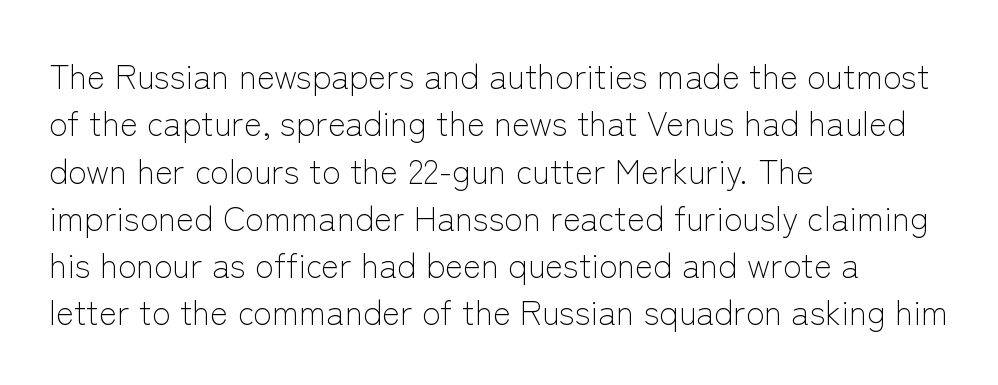
The image shows 34 px light sans-serif type, upright; set left-aligned, normal line spacing (1.39x), normal letter spacing, not underlined; low stroke contrast and a medium x-height.
